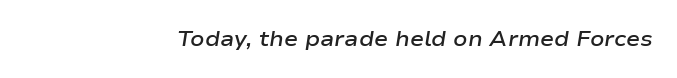
Q: Is the text bold? A: Semi-bold.
Q: Is the text italic (slanted)? A: Yes, it leans right by about 9 degrees.
Q: Is the text underlined? A: No.
Q: Is the spacing between letters normal or unusually wide? A: Normal.
